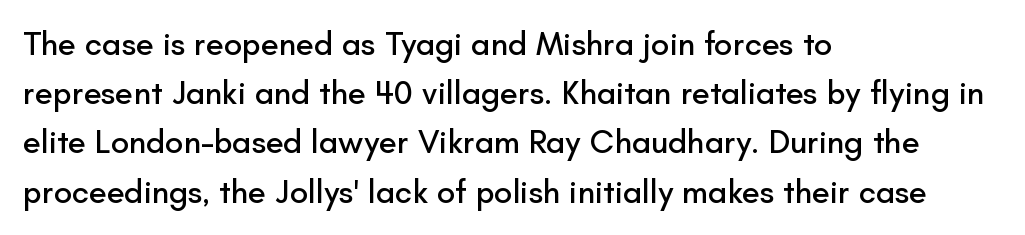
Q: Is the text italic (slanted)? A: No, it is upright.
Q: Is the typeface a serif or a sans-serif typeface? A: Sans-serif.
Q: Is the text underlined? A: No.
Q: How is the paragraph aligned? A: Left-aligned.
Q: Is the spacing between letters normal or unusually wide? A: Normal.
Q: Is the spacing between lines tight, normal or loose? A: Normal.
Q: Width (condensed, normal, or wide)? A: Normal.
Q: Stroke contrast? A: Low.
Q: x-height? A: Small.
Q: Monospaced? A: No.
